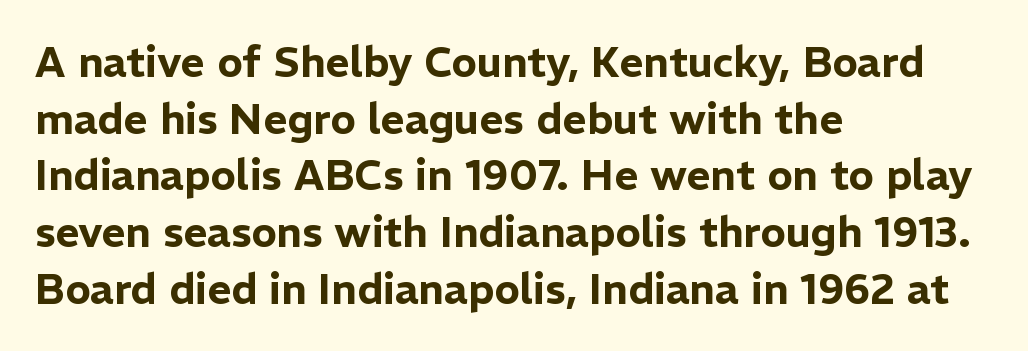
The space beneath each line is pristine and unruled. Unlike a traditional serif, this face leaves its strokes unadorned. Ordinary non-slanted type is in use. Leading: standard. The face used here is proportionally spaced, like ordinary book or web type. Honestly, the letter spacing is just normal — you wouldn't notice it.
